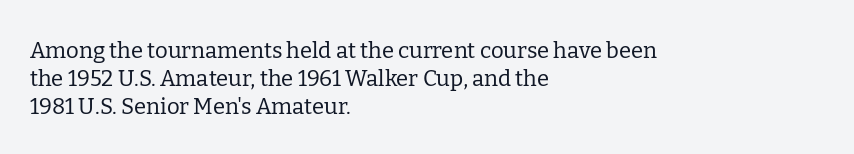
Normally led — the rows are evenly, conventionally spaced. Underlining? Definitely not there. The axis of the letterforms is exactly vertical. The passage is arranged the way most books set body copy — flush left. Default kerning and tracking; the words read as compact shapes.
